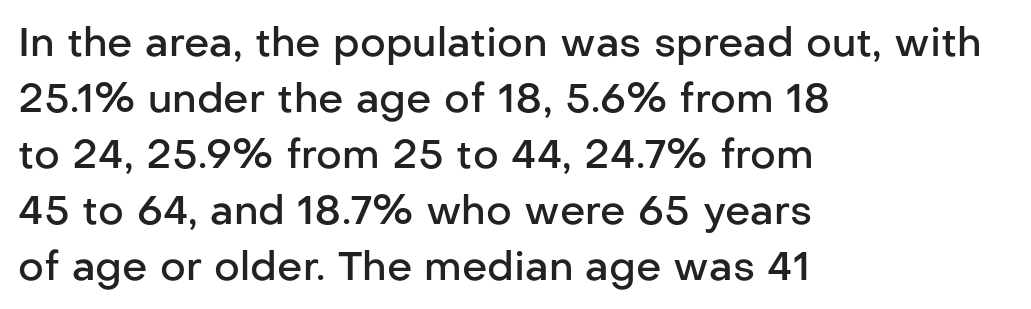
Q: Is the text bold? A: Semi-bold.
Q: Is the text italic (slanted)? A: No, it is upright.
Q: Is the typeface a serif or a sans-serif typeface? A: Sans-serif.
Q: Is the text underlined? A: No.
Q: How is the paragraph aligned? A: Left-aligned.
Q: Is the spacing between letters normal or unusually wide? A: Normal.
Q: Is the spacing between lines tight, normal or loose? A: Normal.
Q: Width (condensed, normal, or wide)? A: Normal.
Q: Stroke contrast? A: Low.
Q: x-height? A: Medium.
Q: Monospaced? A: No.
